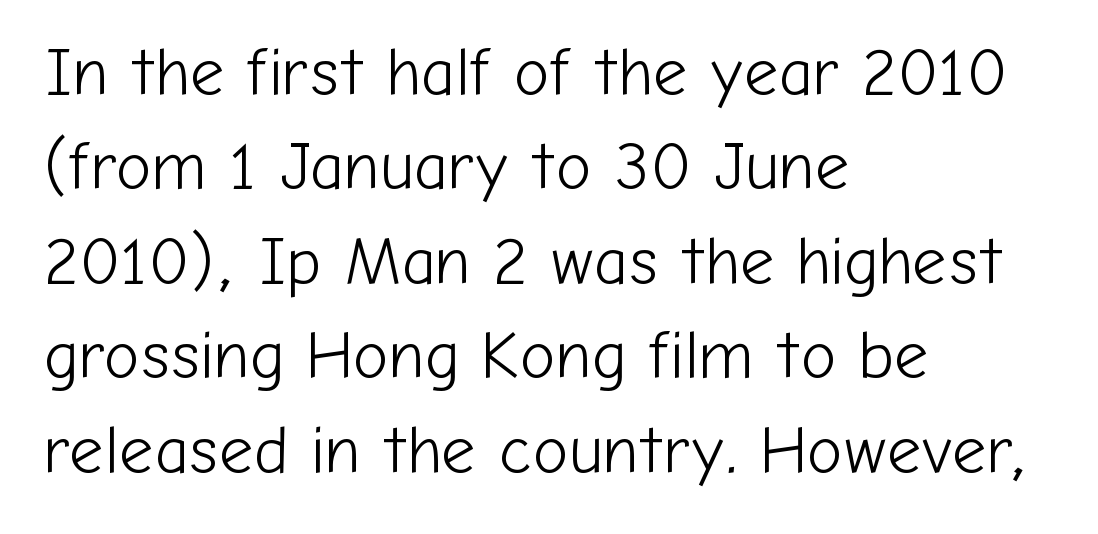
Spacing verdict: proportional, widths tailored to each character. Nobody touched the tracking dial on this one. These glyphs show unthickened strokes, regular width or finer. Are there feet on the stems? There aren't — it's a sans. Teacher's note: observe the even left margin — that is flush-left alignment.
